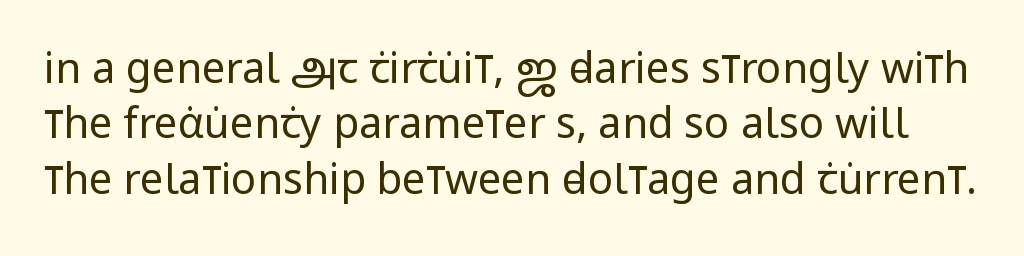
Note: no serifs on the glyphs. The axis of the letterforms is exactly vertical. These lines are rendered in a variable-pitch font. Does extra space separate the letters? No, they use regular spacing. Honestly, there is no underline to notice here at all.
